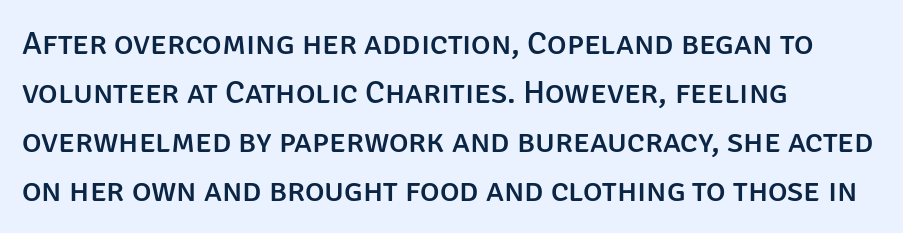
The image shows 33 px sans-serif type, upright; set left-aligned, normal line spacing (1.48x), normal letter spacing, not underlined; low stroke contrast and a large x-height.
